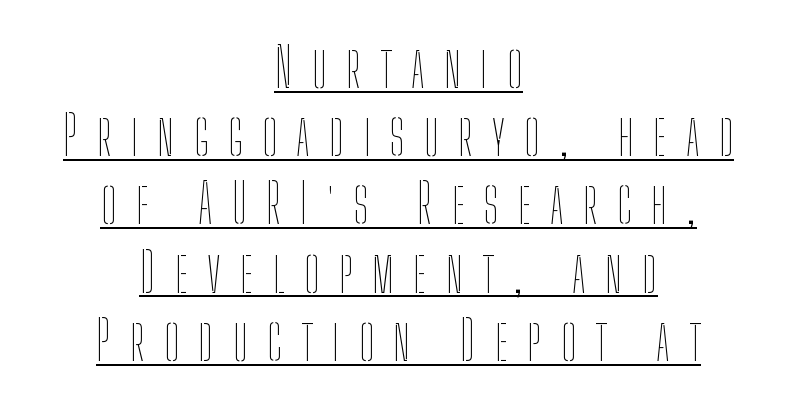
Q: Is the text bold? A: No.
Q: Is the text italic (slanted)? A: No, it is upright.
Q: Is the text underlined? A: Yes.
Q: How is the paragraph aligned? A: Centered.
Q: Is the spacing between letters normal or unusually wide? A: Unusually wide.
Q: Width (condensed, normal, or wide)? A: Condensed.
Q: Stroke contrast? A: Low.
Q: x-height? A: Medium.
Q: Monospaced? A: No.
